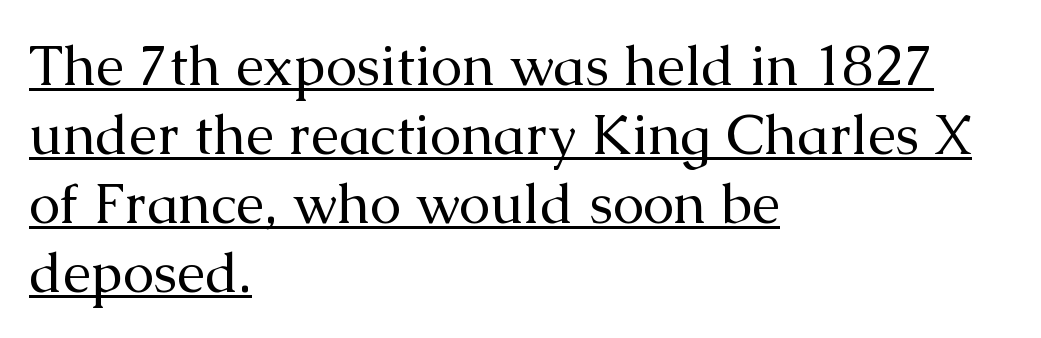
The image shows 56 px regular-weight serif type, upright; set left-aligned, line spacing 1.23x, normal letter spacing, underlined; medium stroke contrast and a medium x-height.
